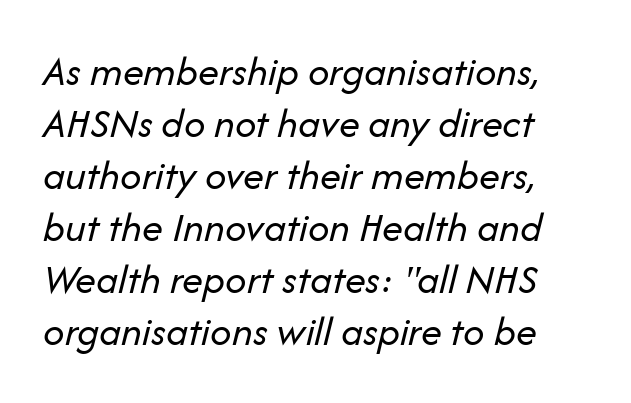
The image shows 42 px regular-weight type, italic (leaning right); set line spacing 1.24x, normal letter spacing, not underlined; low stroke contrast and a medium x-height.
